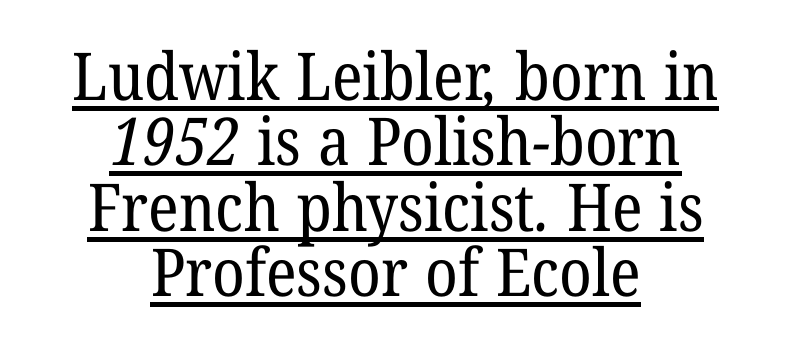
The image shows 66 px regular-weight serif type; set centered, tight line spacing (0.99x), normal letter spacing, underlined; low stroke contrast and a medium x-height.
